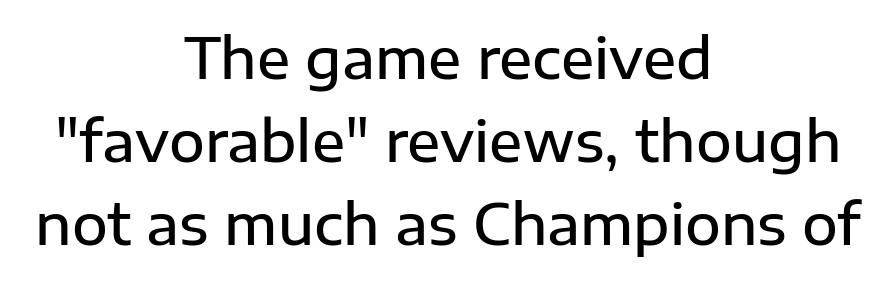
Q: Is the text bold? A: Semi-bold.
Q: Is the text italic (slanted)? A: No, it is upright.
Q: Is the typeface a serif or a sans-serif typeface? A: Sans-serif.
Q: Is the text underlined? A: No.
Q: How is the paragraph aligned? A: Centered.
Q: Is the spacing between letters normal or unusually wide? A: Normal.
Q: Is the spacing between lines tight, normal or loose? A: Normal.
Q: Width (condensed, normal, or wide)? A: Normal.
Q: Stroke contrast? A: Low.
Q: x-height? A: Medium.
Q: Monospaced? A: No.
